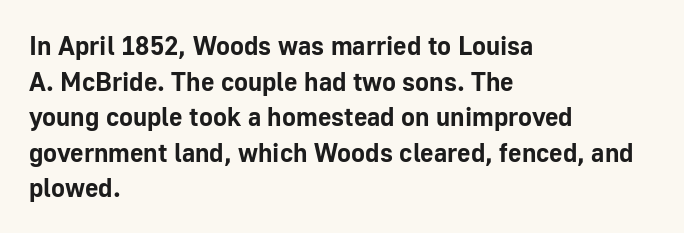
{"italic": "no", "bold": "yes", "underline": "no", "align": "left", "line_spacing": "normal", "line_spacing_ratio": 1.37, "letter_spacing": "normal", "letter_spacing_em": 0.0, "glyph_px": 26}
